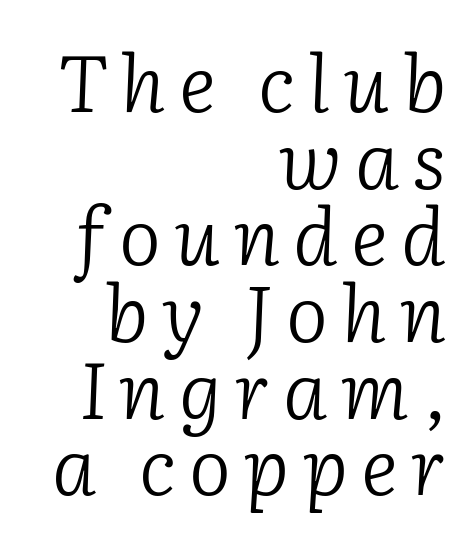
The image shows 79 px light serif type, italic (leaning right); set right-aligned, tight line spacing (0.97x), not underlined; low stroke contrast and a medium x-height.
